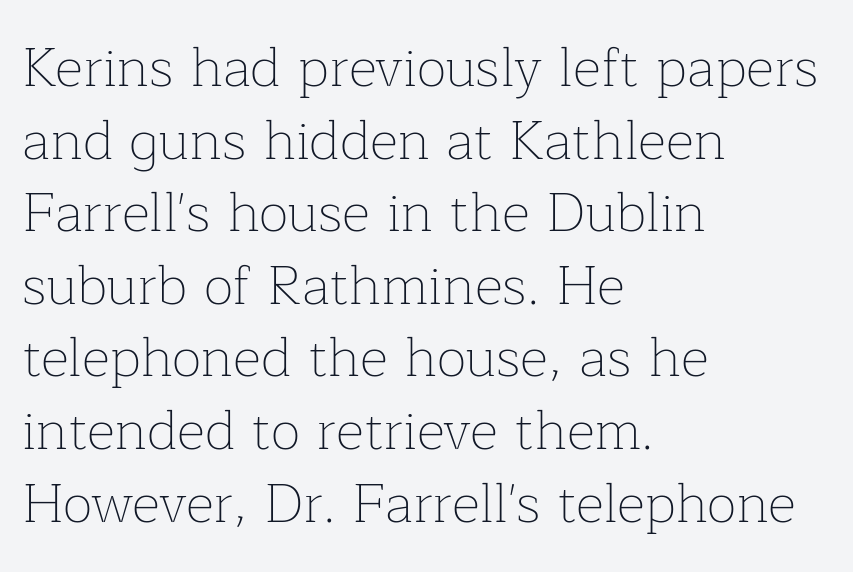
Looks like regular typesetting: each glyph gets only the width it needs. Every row of glyphs begins at an identical x-position on the left. Each letter's strokes conclude with small projecting serifs. The face used here is rendered with its standard letterfit. Ordinary non-slanted type is in use. Each new line begins a customary step beneath the previous one.
